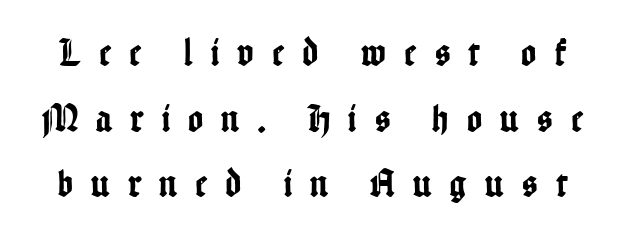
Q: Is the text italic (slanted)? A: No, it is upright.
Q: Is the typeface a serif or a sans-serif typeface? A: Sans-serif.
Q: Is the text underlined? A: No.
Q: Is the spacing between letters normal or unusually wide? A: Unusually wide.
Q: Is the spacing between lines tight, normal or loose? A: Normal.
Q: Width (condensed, normal, or wide)? A: Condensed.
Q: Stroke contrast? A: Low.
Q: x-height? A: Medium.
Q: Monospaced? A: No.
